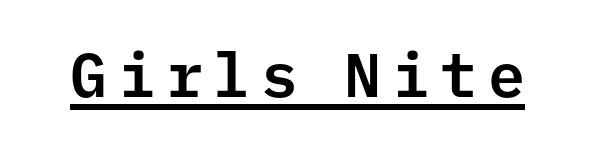
Monospaced: the letters line up in strict vertical columns. The passage shown is underscored from start to finish. Posture: straight, roman, zero tilt. Examine the stroke ends and you'll find no serifs.
